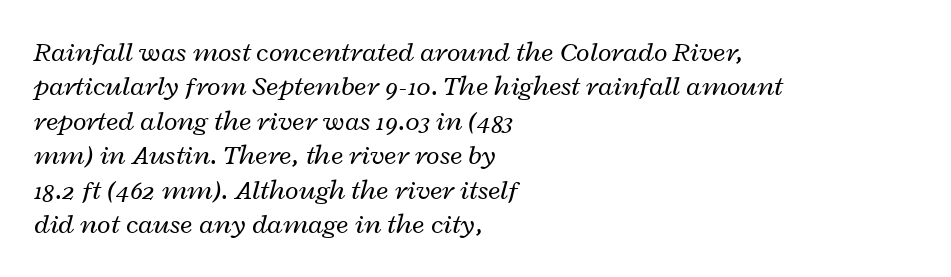
{"italic": "yes", "lean": "right", "slant_degrees": 12, "bold": "no", "weight": "regular", "width": "wide", "stroke_contrast": "low", "x_height": "medium", "monospaced": "no", "underline": "no", "align": "left", "line_spacing_ratio": 1.23, "letter_spacing": "normal", "letter_spacing_em": 0.0, "glyph_px": 28}
